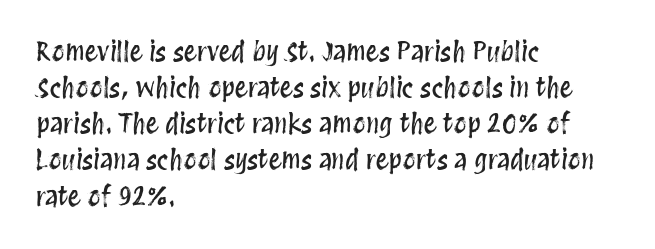
{"italic": "no", "underline": "no", "align": "left", "line_spacing": "normal", "line_spacing_ratio": 1.39, "letter_spacing": "normal", "letter_spacing_em": 0.0, "glyph_px": 26}
